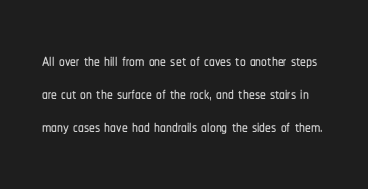
The image shows 23 px text type, upright; set normal line spacing (1.44x), normal letter spacing, not underlined.
